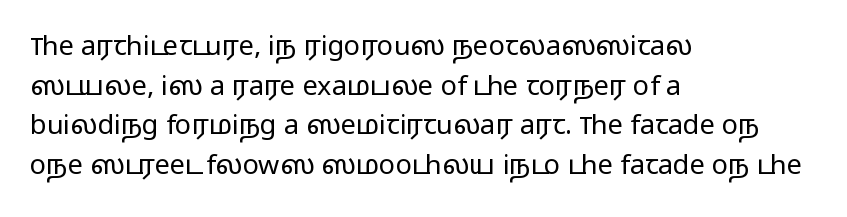
Notice how descenders clear the ascenders below comfortably — that's standard leading. Inter-character spacing is left at the font's built-in metrics. Bare-footed words on every line. The strokes are not fattened; the text isn't bold. A student would call this left alignment; a typographer would say flush left, rag right.
